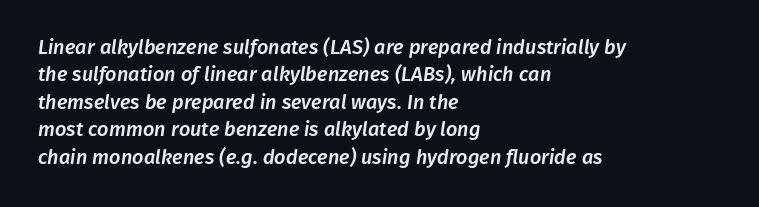
The image shows 20 px text type; set left-aligned, normal line spacing (1.37x), normal letter spacing, not underlined.
